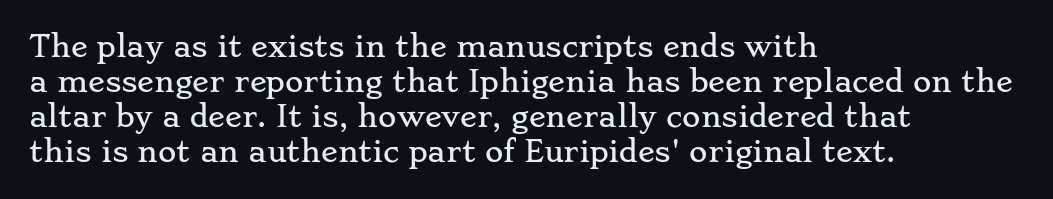
The image shows 28 px wide serif type, upright; set left-aligned, normal line spacing (1.25x), normal letter spacing, not underlined; low stroke contrast and a small x-height.
